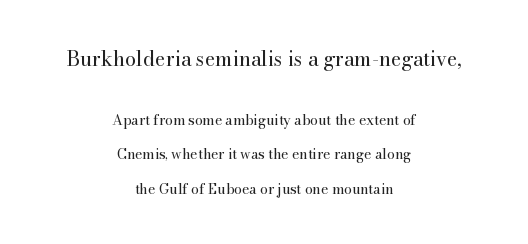
{"italic": "no", "bold": "no", "underline": "no", "align": "center", "line_spacing": "loose", "line_spacing_ratio": 2.48, "letter_spacing": "normal", "letter_spacing_em": 0.0, "larger_block": "first", "size_ratio": 1.43, "glyph_px": 20}
